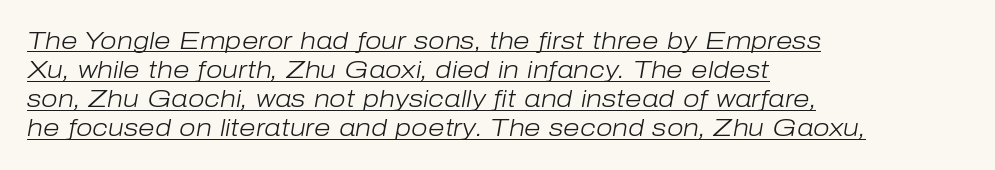
The image shows 24 px text type, italic (leaning right); set left-aligned, line spacing 1.21x, normal letter spacing, underlined.
